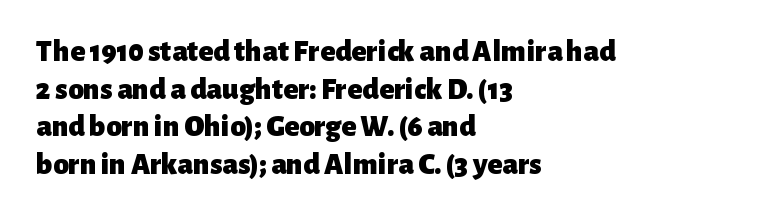
The image shows 31 px heavy sans-serif type, upright; set left-aligned, line spacing 1.21x, normal letter spacing, not underlined; low stroke contrast and a medium x-height.
